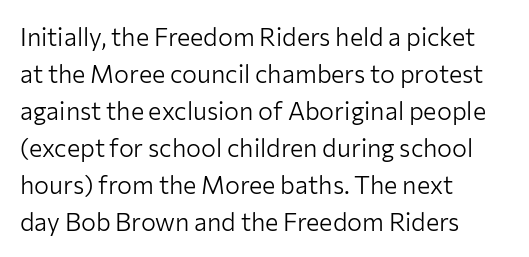
Q: Is the text bold? A: No.
Q: Is the text italic (slanted)? A: No, it is upright.
Q: Is the text underlined? A: No.
Q: How is the paragraph aligned? A: Left-aligned.
Q: Is the spacing between letters normal or unusually wide? A: Normal.
Q: Is the spacing between lines tight, normal or loose? A: Normal.
